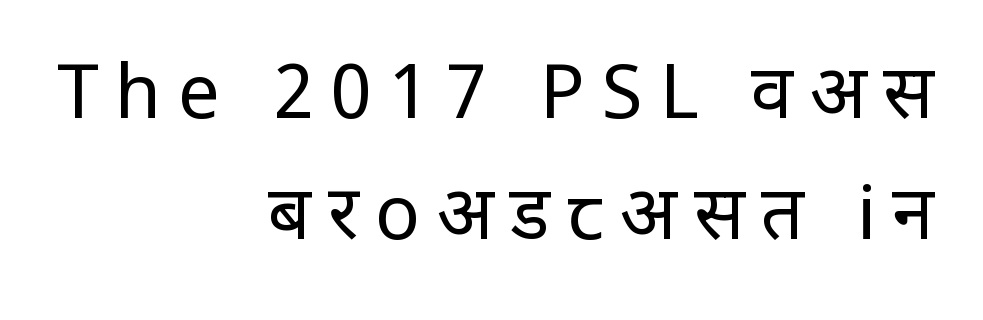
{"serif": "no", "italic": "no", "bold": "no", "weight": "regular", "width": "condensed", "stroke_contrast": "low", "x_height": "large", "monospaced": "no", "underline": "no", "align": "right", "line_spacing": "normal", "line_spacing_ratio": 1.62, "letter_spacing": "wide", "letter_spacing_em": 0.22, "glyph_px": 75}
